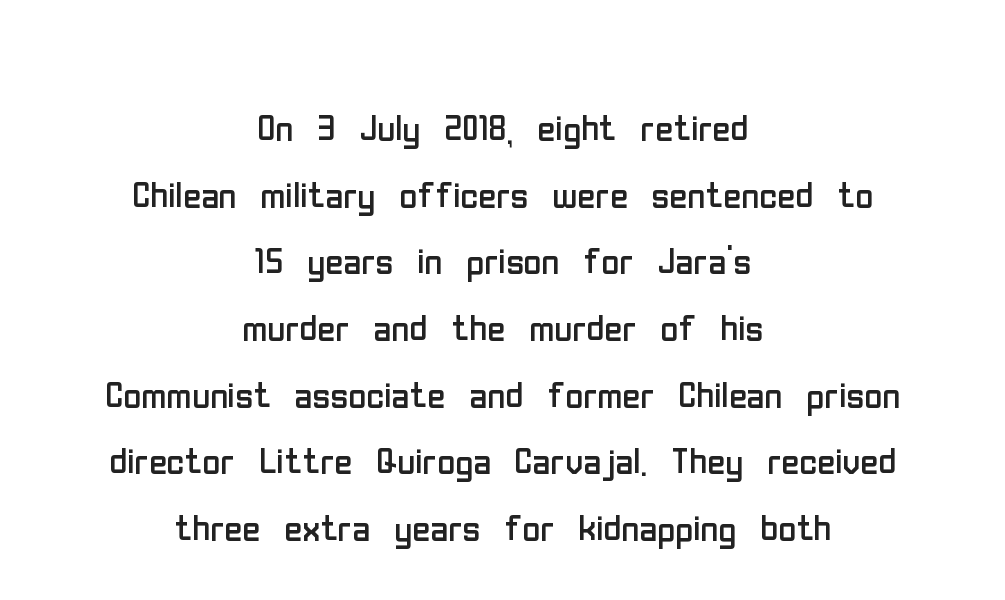
The image shows 49 px regular-weight, condensed sans-serif type, upright; set centered, normal line spacing (1.36x), normal letter spacing, not underlined; low stroke contrast and a medium x-height.
